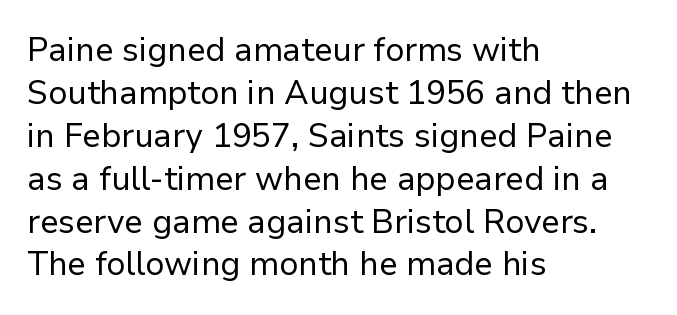
The image shows 33 px regular-weight sans-serif type, upright; set left-aligned, normal line spacing (1.3x), normal letter spacing, not underlined; low stroke contrast and a medium x-height.
